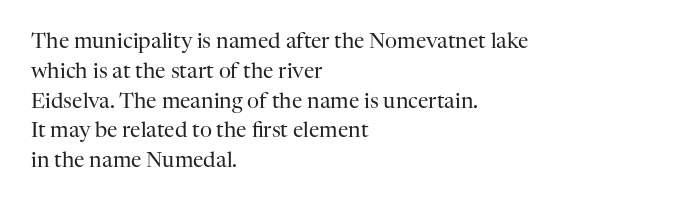
Quick note: interline space is typical. Nothing unusual about the tracking: characters are spaced as the font intends. Unmarked baselines from the first word to the last. No italicization has been applied; the sample stays upright.
